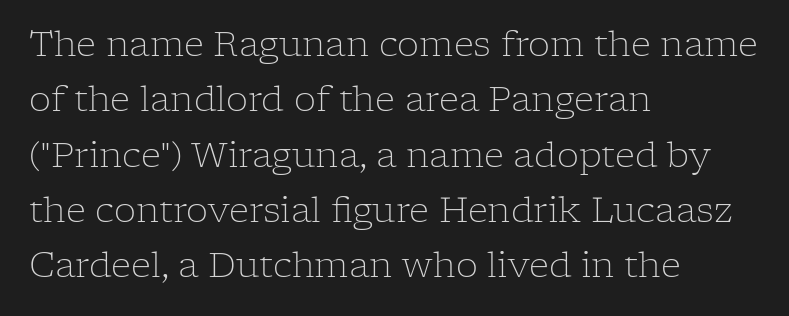
Q: Is the text bold? A: No.
Q: Is the text italic (slanted)? A: No, it is upright.
Q: Is the typeface a serif or a sans-serif typeface? A: Serif.
Q: Is the text underlined? A: No.
Q: How is the paragraph aligned? A: Left-aligned.
Q: Is the spacing between letters normal or unusually wide? A: Normal.
Q: Is the spacing between lines tight, normal or loose? A: Normal.
Q: Width (condensed, normal, or wide)? A: Normal.
Q: Stroke contrast? A: Low.
Q: x-height? A: Medium.
Q: Monospaced? A: No.
